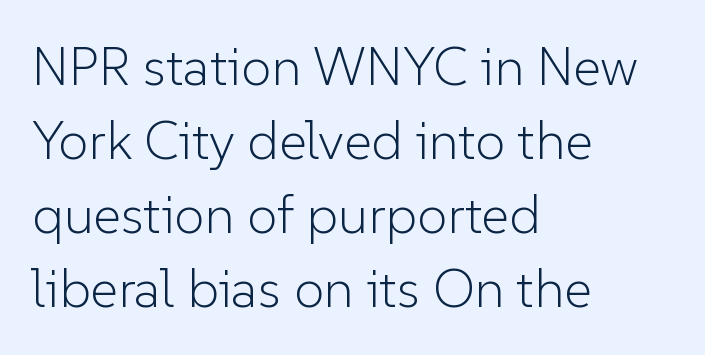
{"serif": "no", "italic": "no", "bold": "no", "weight": "light", "width": "normal", "stroke_contrast": "low", "x_height": "medium", "monospaced": "no", "underline": "no", "align": "left", "line_spacing": "normal", "line_spacing_ratio": 1.37, "letter_spacing": "normal", "letter_spacing_em": 0.0, "glyph_px": 54}
